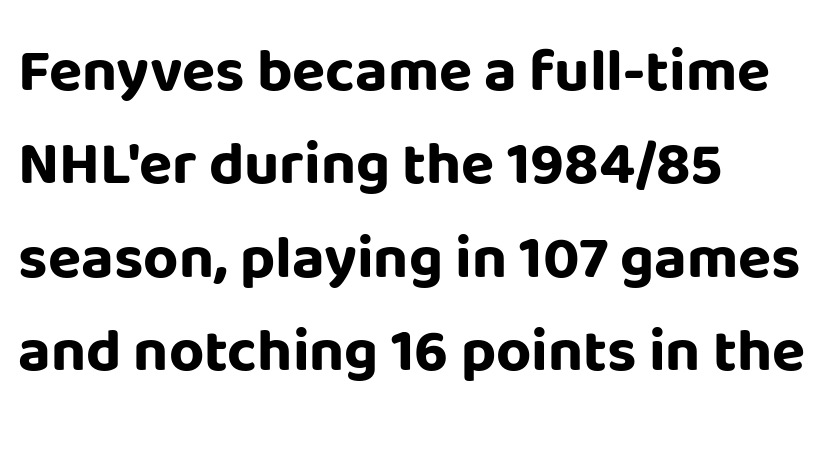
Spacing verdict: proportional, widths tailored to each character. The typesetter chose a ragged-right arrangement here. When letters stand straight like this, we call the style roman or upright. The type family on display is of the sans-serif kind. The passage shown stacks its lines at a standard gap. Glance below the letters and you will spot only blank space.
